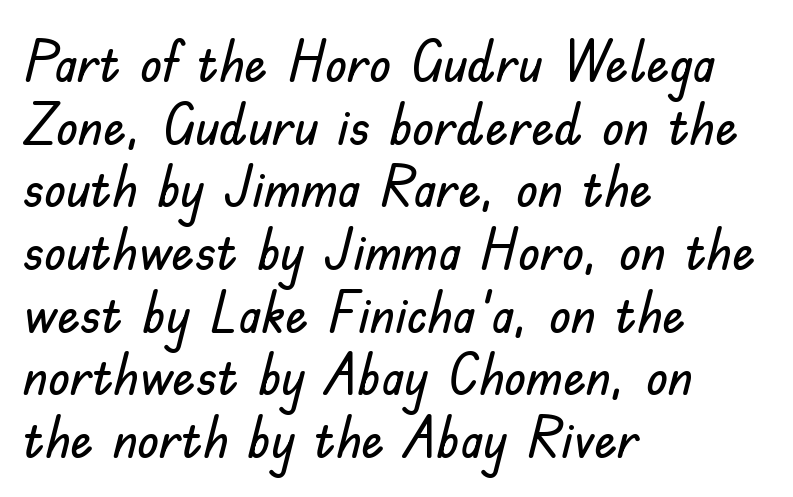
{"serif": "no", "width": "normal", "stroke_contrast": "low", "x_height": "small", "monospaced": "no", "underline": "no", "align": "left", "line_spacing": "tight", "line_spacing_ratio": 1.1, "letter_spacing": "normal", "letter_spacing_em": 0.0, "glyph_px": 57}
